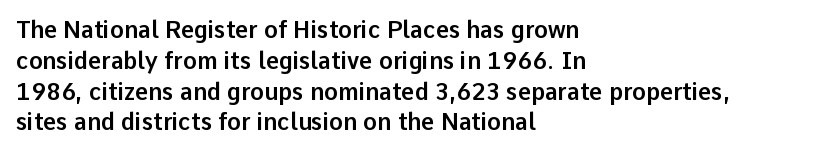
The glyphs are unaccompanied by any horizontal stroke below them. Quick note: not italic, upright. Each word holds together tightly as a unit, with standard inter-letter gaps. The paragraph shown leans on its left margin. Does the leading feel generous? No, just average.
